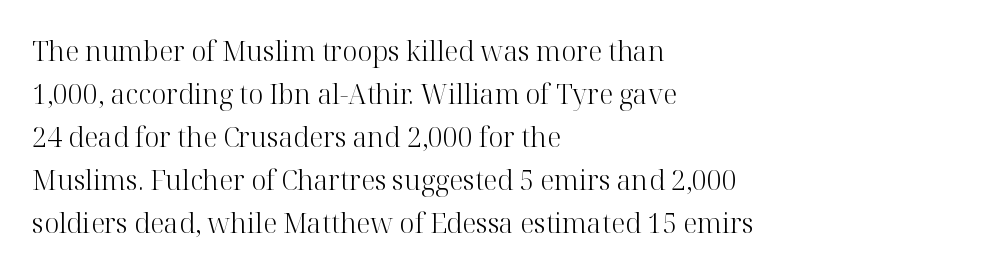
Line beginnings align vertically; line endings do not. Quick note: not italic, upright. No chunkiness to these letters — they're not bold. Default kerning and tracking; the words read as compact shapes.
